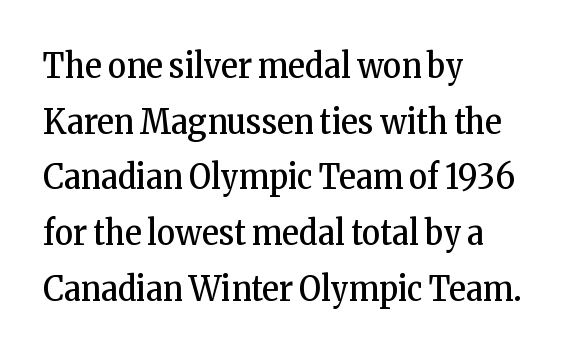
The image shows 35 px regular-weight, condensed serif type, upright; set left-aligned, normal line spacing (1.59x), normal letter spacing, not underlined; low stroke contrast and a medium x-height.
